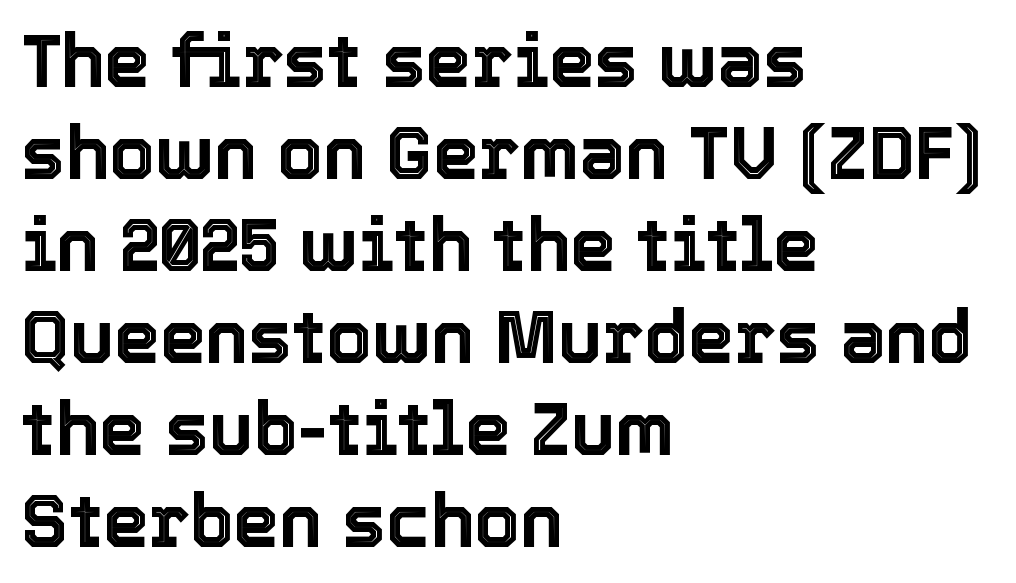
{"italic": "no", "width": "normal", "x_height": "medium", "monospaced": "no", "underline": "no", "align": "left", "line_spacing": "normal", "line_spacing_ratio": 1.26, "letter_spacing": "normal", "letter_spacing_em": 0.0, "glyph_px": 73}
